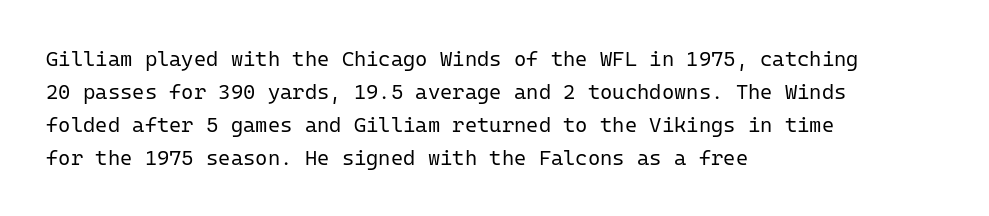
{"italic": "no", "bold": "no", "underline": "no", "align": "left", "line_spacing": "normal", "line_spacing_ratio": 1.57, "letter_spacing": "normal", "letter_spacing_em": 0.0, "glyph_px": 21}
